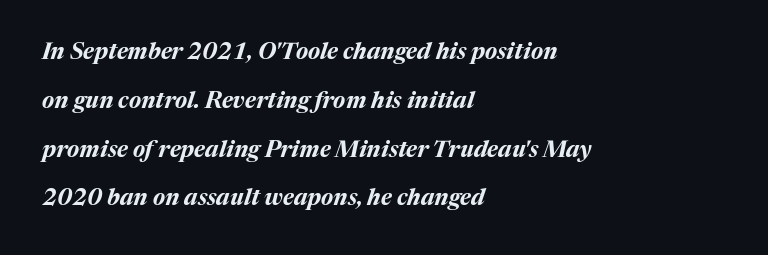
{"italic": "yes", "lean": "right", "slant_degrees": 17, "bold": "yes", "underline": "no", "align": "left", "line_spacing": "loose", "line_spacing_ratio": 2.12, "letter_spacing": "normal", "letter_spacing_em": 0.0, "glyph_px": 23}
